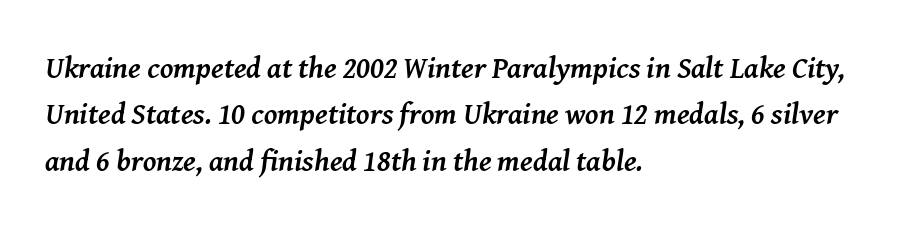
The letters sit at their default tracking, neither squeezed nor spread. Plain, unruled lines of type. This sample keeps an unexceptional amount of space between lines. Letterform terminals end in serifs throughout the passage. Looking at the ascenders, they clearly lean.
